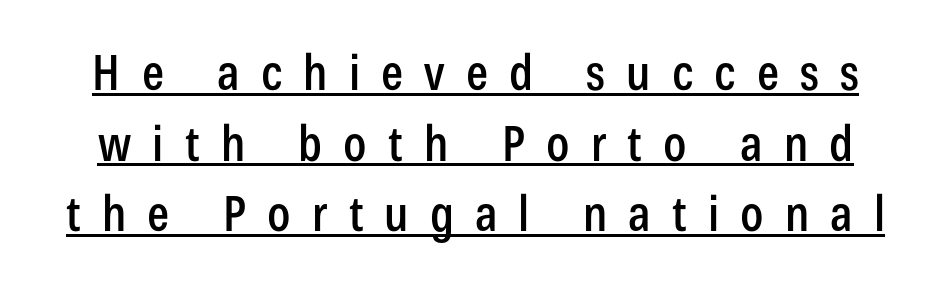
Q: Is the text italic (slanted)? A: No, it is upright.
Q: Is the typeface a serif or a sans-serif typeface? A: Sans-serif.
Q: Is the text underlined? A: Yes.
Q: Is the spacing between letters normal or unusually wide? A: Unusually wide.
Q: Is the spacing between lines tight, normal or loose? A: Normal.
Q: Width (condensed, normal, or wide)? A: Condensed.
Q: Stroke contrast? A: Low.
Q: x-height? A: Medium.
Q: Monospaced? A: No.
